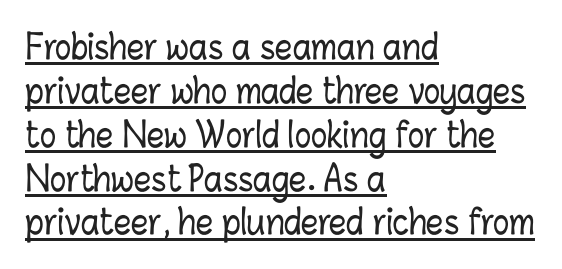
Q: Is the text italic (slanted)? A: No, it is upright.
Q: Is the text underlined? A: Yes.
Q: How is the paragraph aligned? A: Left-aligned.
Q: Is the spacing between letters normal or unusually wide? A: Normal.
Q: Is the spacing between lines tight, normal or loose? A: Normal.
Q: Width (condensed, normal, or wide)? A: Condensed.
Q: Stroke contrast? A: Low.
Q: x-height? A: Medium.
Q: Monospaced? A: No.
